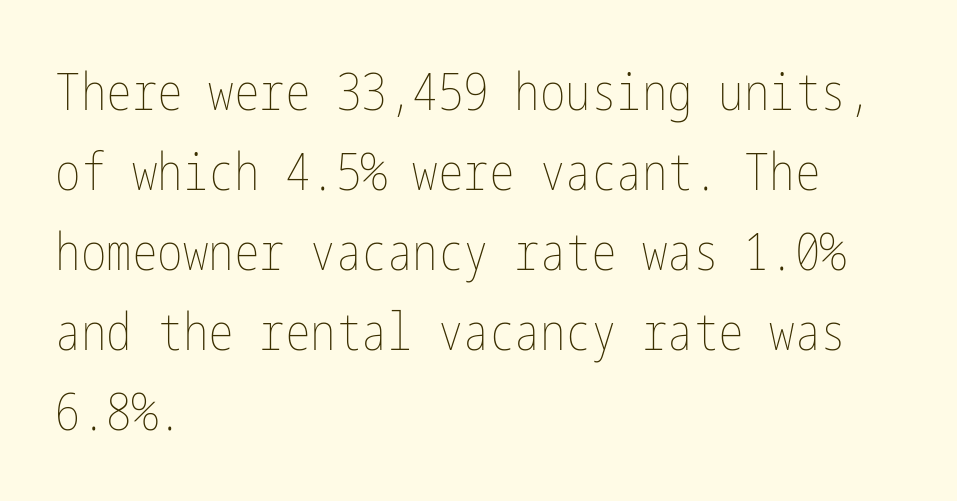
Q: Is the text bold? A: No.
Q: Is the text italic (slanted)? A: No, it is upright.
Q: Is the text underlined? A: No.
Q: How is the paragraph aligned? A: Left-aligned.
Q: Is the spacing between letters normal or unusually wide? A: Normal.
Q: Is the spacing between lines tight, normal or loose? A: Normal.
Q: Width (condensed, normal, or wide)? A: Condensed.
Q: Stroke contrast? A: Low.
Q: x-height? A: Medium.
